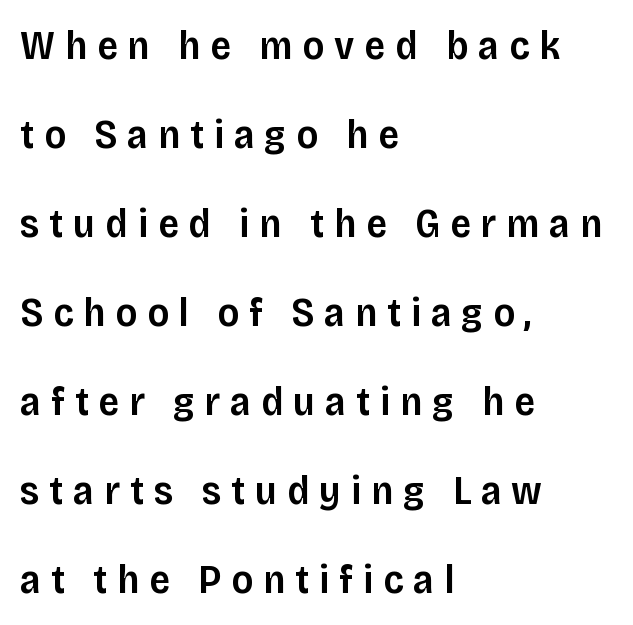
The image shows 41 px semibold sans-serif type, upright; set left-aligned, loose line spacing (2.17x), unusually wide letter spacing (+0.24 em), not underlined; low stroke contrast and a large x-height.
